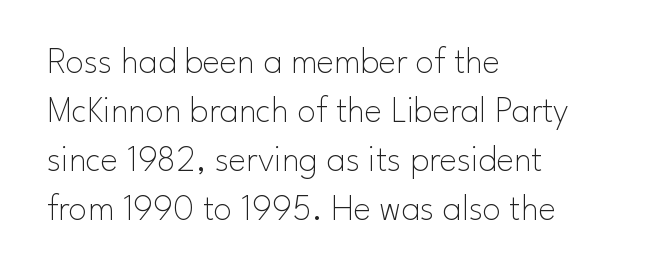
Q: Is the text bold? A: No.
Q: Is the text italic (slanted)? A: No, it is upright.
Q: Is the typeface a serif or a sans-serif typeface? A: Sans-serif.
Q: Is the text underlined? A: No.
Q: How is the paragraph aligned? A: Left-aligned.
Q: Is the spacing between letters normal or unusually wide? A: Normal.
Q: Is the spacing between lines tight, normal or loose? A: Normal.
Q: Width (condensed, normal, or wide)? A: Normal.
Q: Stroke contrast? A: Low.
Q: x-height? A: Small.
Q: Monospaced? A: No.
